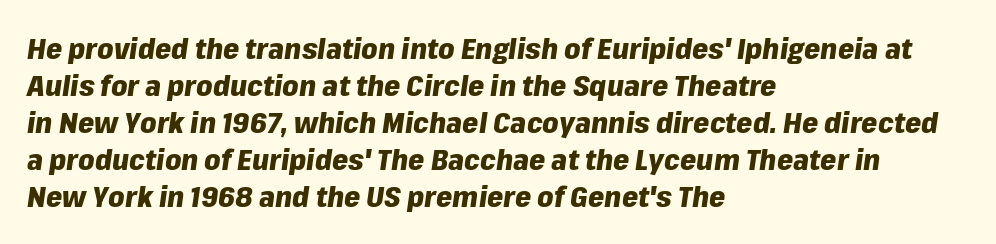
{"italic": "yes", "lean": "right", "slant_degrees": 8, "bold": "yes", "weight": "heavy", "width": "normal", "stroke_contrast": "low", "x_height": "medium", "monospaced": "no", "underline": "no", "align": "left", "line_spacing": "normal", "line_spacing_ratio": 1.28, "letter_spacing": "normal", "letter_spacing_em": 0.0, "glyph_px": 29}
